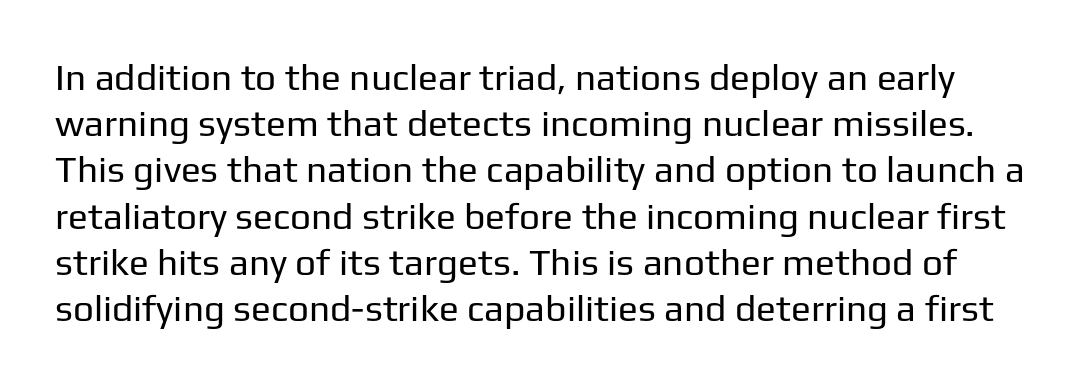
Q: Is the text bold? A: No.
Q: Is the text italic (slanted)? A: No, it is upright.
Q: Is the typeface a serif or a sans-serif typeface? A: Sans-serif.
Q: Is the text underlined? A: No.
Q: Is the spacing between letters normal or unusually wide? A: Normal.
Q: Is the spacing between lines tight, normal or loose? A: Normal.
Q: Width (condensed, normal, or wide)? A: Normal.
Q: Stroke contrast? A: Low.
Q: x-height? A: Medium.
Q: Monospaced? A: No.
